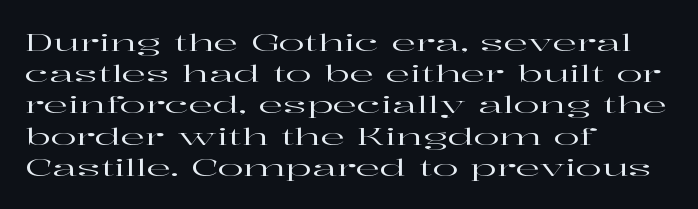
Q: Is the text italic (slanted)? A: No, it is upright.
Q: Is the text underlined? A: No.
Q: How is the paragraph aligned? A: Left-aligned.
Q: Is the spacing between letters normal or unusually wide? A: Normal.
Q: Is the spacing between lines tight, normal or loose? A: Normal.
